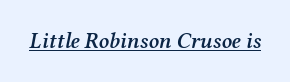
The image shows 22 px text type, italic (leaning right); set normal letter spacing, underlined.
